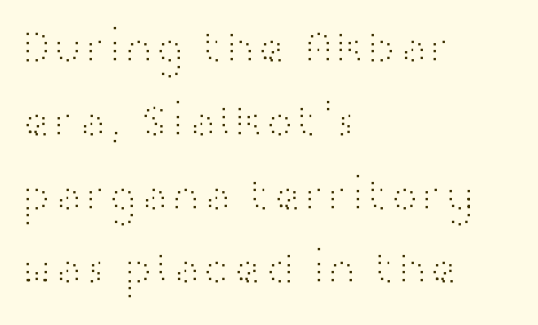
Character widths vary here, with narrow letters taking less room than wide ones. Look at the bottom of the vertical strokes: they stop flat, with no serifs. No italicization has been applied; the sample stays upright. Has an underline been added? It has not. Students, observe: this is what conventionally led text looks like.
